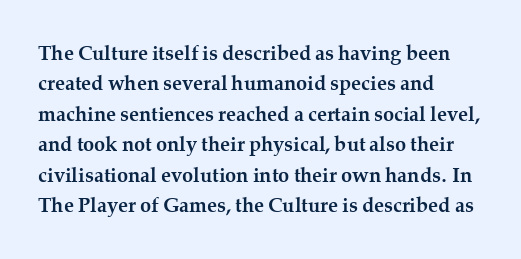
The image shows 20 px bold type, upright; set left-aligned, normal line spacing (1.52x), normal letter spacing, not underlined.
